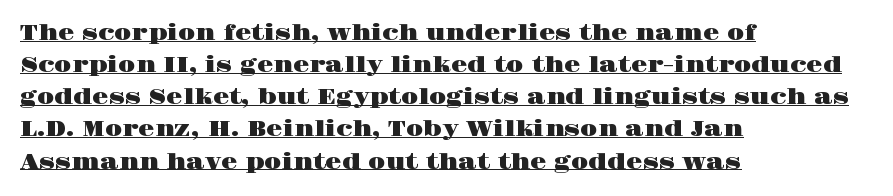
The lettering stays uniformly vertical, giving the passage a roman look. The line-height multiplier appears to be the usual default. Look at the tracking — it's just the regular setting, nothing added. Each line starts at the same left margin while the right side varies. A continuous stroke trails under the words, as in a hyperlink.
